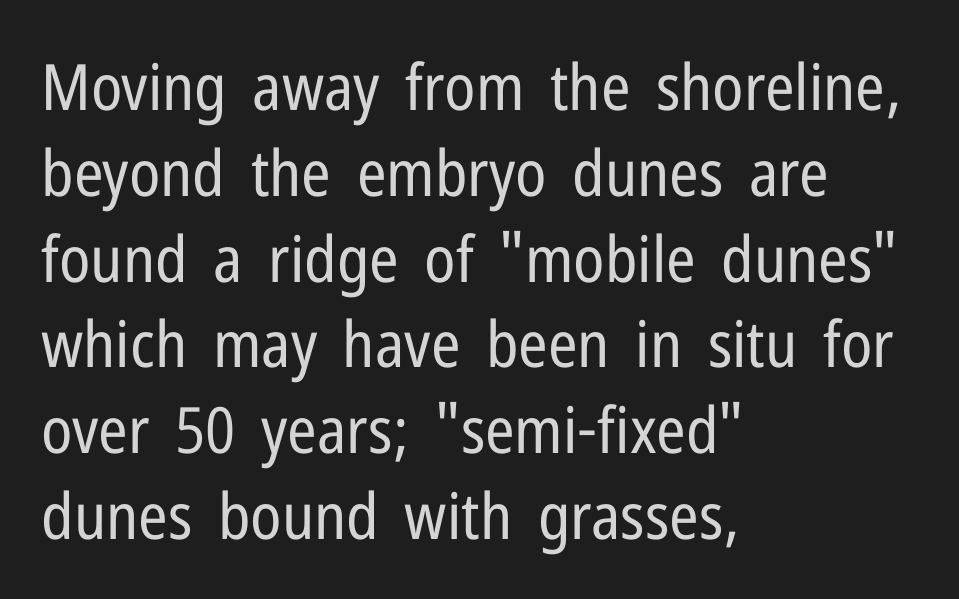
Q: Is the text bold? A: No.
Q: Is the text italic (slanted)? A: No, it is upright.
Q: Is the typeface a serif or a sans-serif typeface? A: Sans-serif.
Q: Is the text underlined? A: No.
Q: How is the paragraph aligned? A: Left-aligned.
Q: Is the spacing between letters normal or unusually wide? A: Normal.
Q: Is the spacing between lines tight, normal or loose? A: Normal.
Q: Width (condensed, normal, or wide)? A: Condensed.
Q: Stroke contrast? A: Low.
Q: x-height? A: Medium.
Q: Monospaced? A: No.
